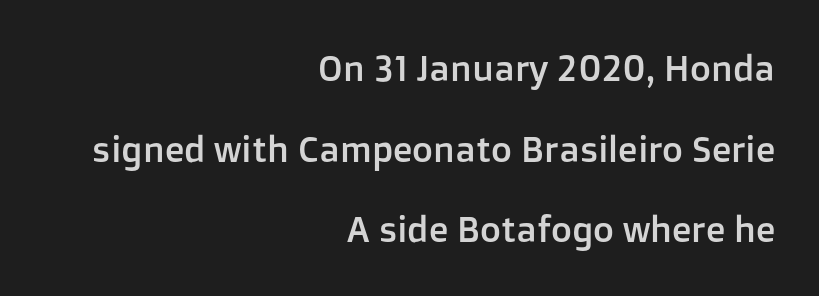
The words here are not underlined. Observe the absence of serifs on each vertical stroke in this sample. Casual observation: everything's shoved over to the right. A typesetter would call this proportional, since set widths differ per character. The leading is generous, giving the passage an open texture.
